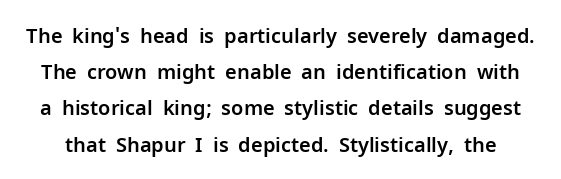
The image shows 20 px text type, upright; set line spacing 1.81x, normal letter spacing, not underlined.
